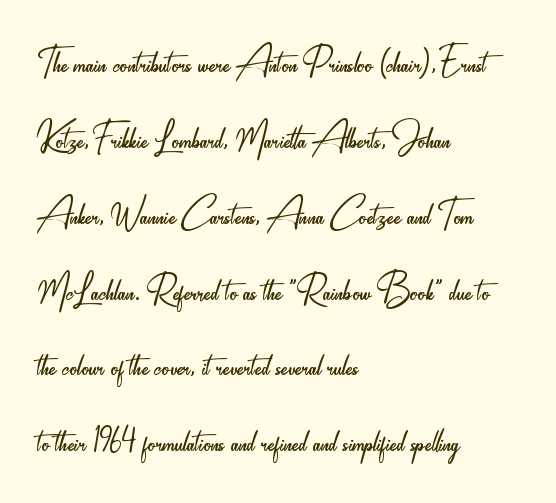
The image shows 48 px light, condensed sans-serif type; set left-aligned, normal line spacing (1.58x), normal letter spacing, not underlined; low stroke contrast and a small x-height.
